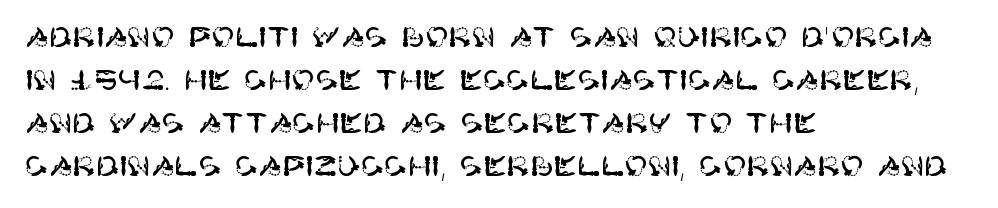
The image shows 28 px sans-serif type, upright; set left-aligned, normal line spacing (1.54x), normal letter spacing, not underlined; high stroke contrast and a large x-height.
